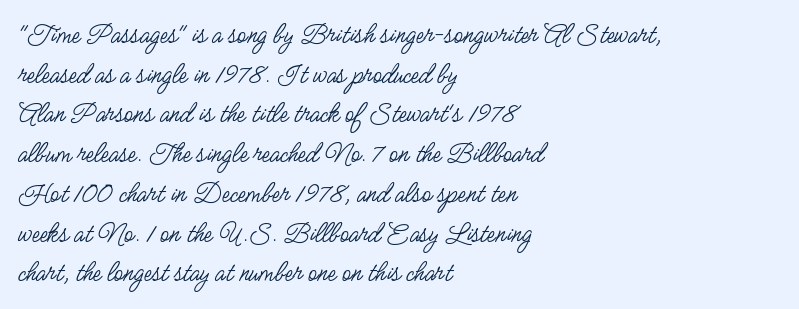
{"serif": "no", "bold": "no", "weight": "regular", "width": "condensed", "stroke_contrast": "low", "x_height": "small", "monospaced": "no", "underline": "no", "align": "left", "line_spacing": "normal", "line_spacing_ratio": 1.37, "letter_spacing": "normal", "letter_spacing_em": 0.0, "glyph_px": 29}
